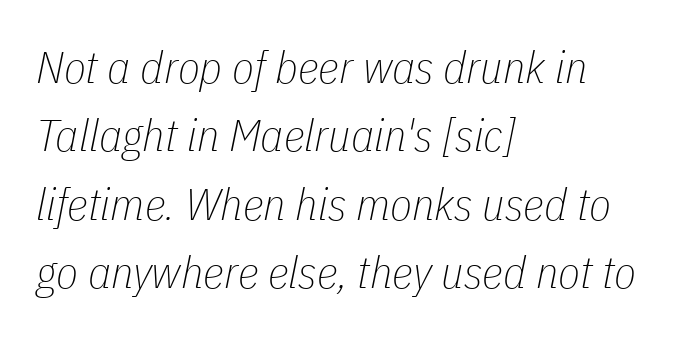
The image shows 45 px thin, condensed type, italic (leaning right); set left-aligned, normal line spacing (1.52x), normal letter spacing, not underlined; low stroke contrast and a medium x-height.
